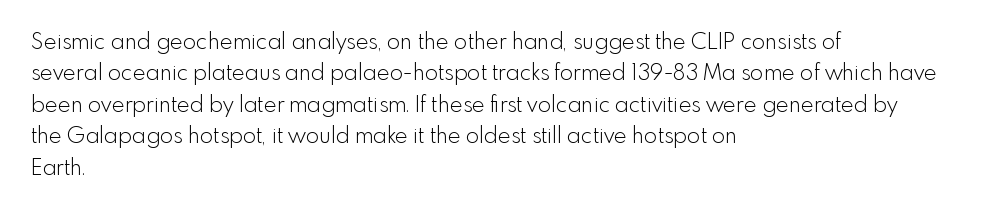
Q: Is the text bold? A: No.
Q: Is the text italic (slanted)? A: No, it is upright.
Q: Is the text underlined? A: No.
Q: How is the paragraph aligned? A: Left-aligned.
Q: Is the spacing between letters normal or unusually wide? A: Normal.
Q: Is the spacing between lines tight, normal or loose? A: Normal.
